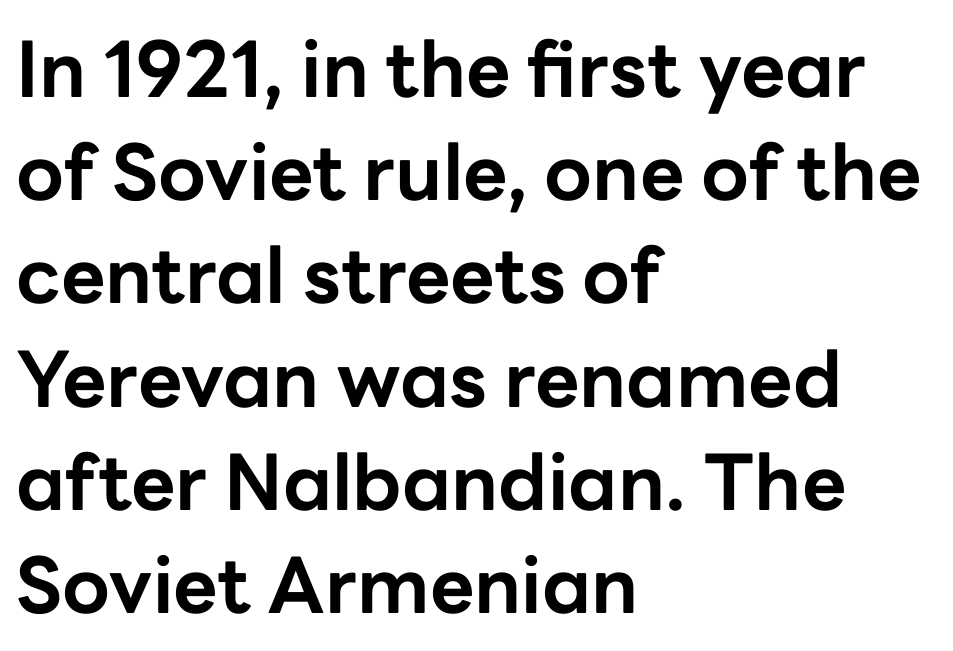
{"serif": "no", "italic": "no", "bold": "yes", "weight": "bold", "width": "normal", "stroke_contrast": "low", "x_height": "medium", "monospaced": "no", "underline": "no", "align": "left", "line_spacing": "normal", "line_spacing_ratio": 1.34, "letter_spacing": "normal", "letter_spacing_em": 0.0, "glyph_px": 77}
